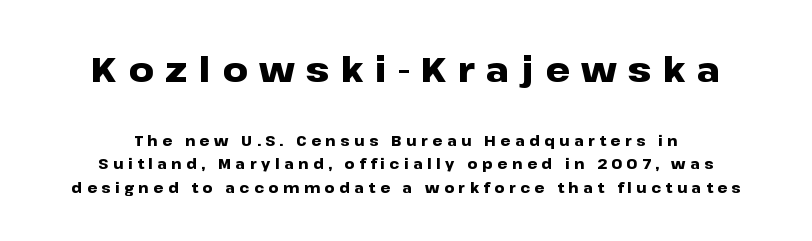
The strip under each line holds only bare page. Typesetter's note: full bold, strokes at maximum text heaviness. Between these two stacked blocks, the higher one wins on size. Letter spacing: wide. Is this a fixed-width face? No — the glyphs have proportional, varying widths.
